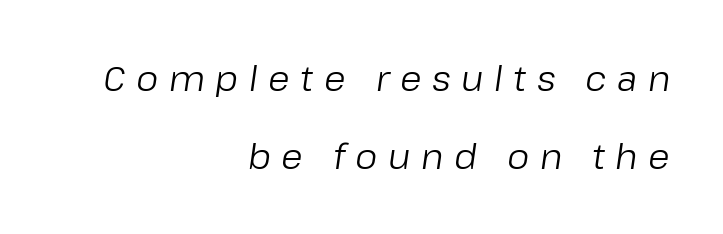
{"italic": "yes", "lean": "right", "slant_degrees": 8, "bold": "no", "weight": "regular", "width": "normal", "stroke_contrast": "low", "x_height": "medium", "monospaced": "no", "underline": "no", "align": "right", "line_spacing": "loose", "line_spacing_ratio": 2.23, "letter_spacing": "wide", "letter_spacing_em": 0.3, "glyph_px": 35}
